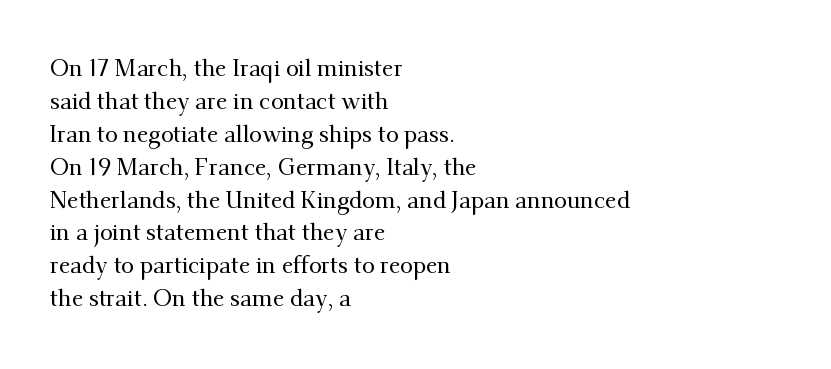
Q: Is the text italic (slanted)? A: No, it is upright.
Q: Is the text underlined? A: No.
Q: How is the paragraph aligned? A: Left-aligned.
Q: Is the spacing between letters normal or unusually wide? A: Normal.
Q: Is the spacing between lines tight, normal or loose? A: Normal.
